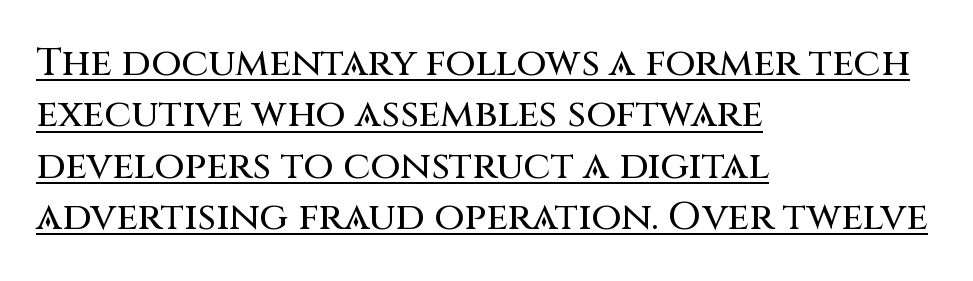
Do the letters lean? They stand straight. Here the designer chose a conventional face with non-uniform glyph widths. Visually the block forms a straight wall on the left and a jagged coastline on the right. A typesetter would call this zero additional tracking. You can tell from the bare stems that sans-serif type was used.
